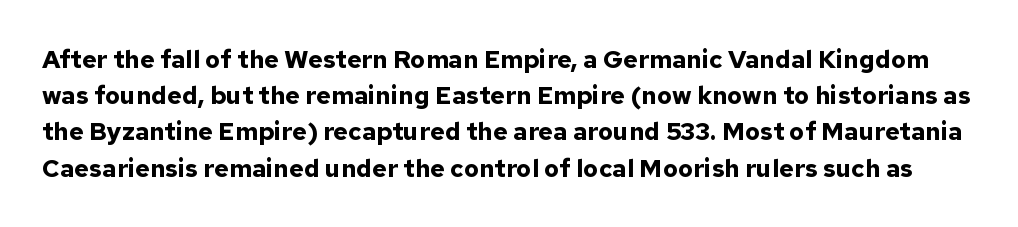
{"italic": "no", "bold": "yes", "underline": "no", "line_spacing": "normal", "line_spacing_ratio": 1.45, "letter_spacing": "normal", "letter_spacing_em": 0.0, "glyph_px": 25}
